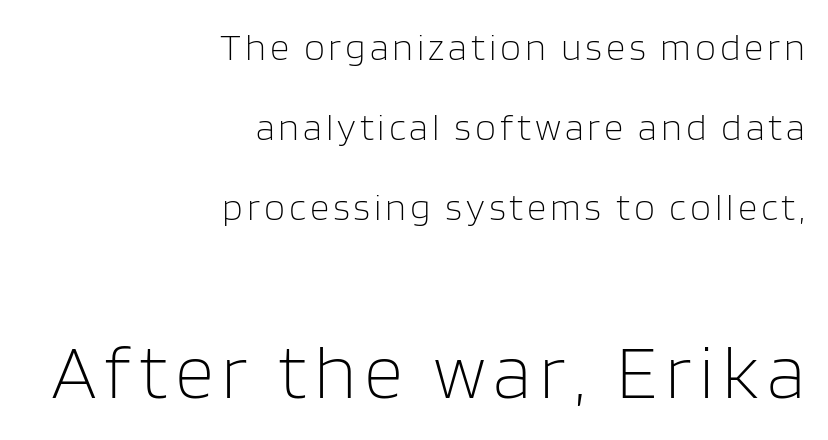
Q: Is the text bold? A: No.
Q: Is the text italic (slanted)? A: No, it is upright.
Q: Is the typeface a serif or a sans-serif typeface? A: Sans-serif.
Q: Is the text underlined? A: No.
Q: How is the paragraph aligned? A: Right-aligned.
Q: Is the spacing between lines tight, normal or loose? A: Loose.
Q: Which block of text is set in a larger size, the first (top) or the second (bottom)? A: The second (bottom) one.
Q: Width (condensed, normal, or wide)? A: Normal.
Q: Stroke contrast? A: Low.
Q: x-height? A: Large.
Q: Monospaced? A: No.
